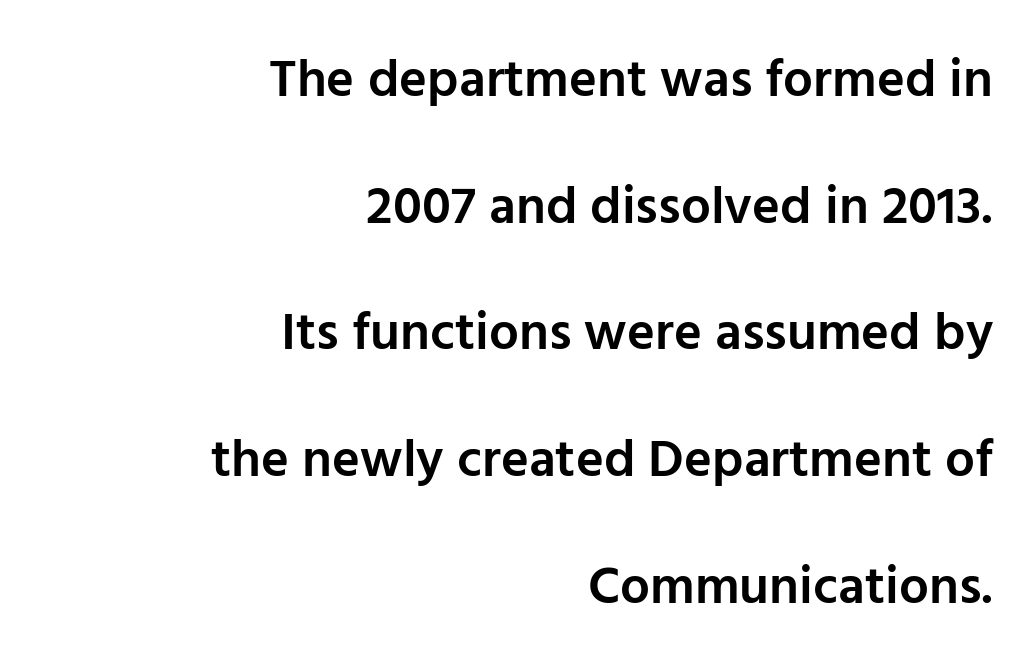
{"serif": "no", "italic": "no", "bold": "semi", "weight": "semibold", "width": "normal", "stroke_contrast": "low", "x_height": "medium", "monospaced": "no", "underline": "no", "align": "right", "line_spacing": "loose", "line_spacing_ratio": 2.39, "letter_spacing": "normal", "letter_spacing_em": 0.0, "glyph_px": 53}
